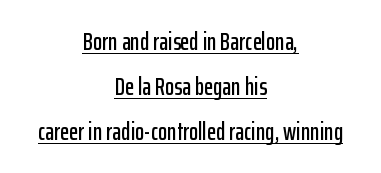
Q: Is the text italic (slanted)? A: No, it is upright.
Q: Is the text underlined? A: Yes.
Q: How is the paragraph aligned? A: Centered.
Q: Is the spacing between letters normal or unusually wide? A: Normal.
